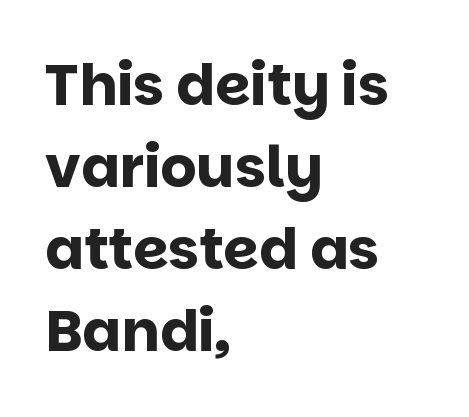
The image shows 57 px bold sans-serif type, upright; set left-aligned, normal line spacing (1.44x), normal letter spacing, not underlined; low stroke contrast and a large x-height.
